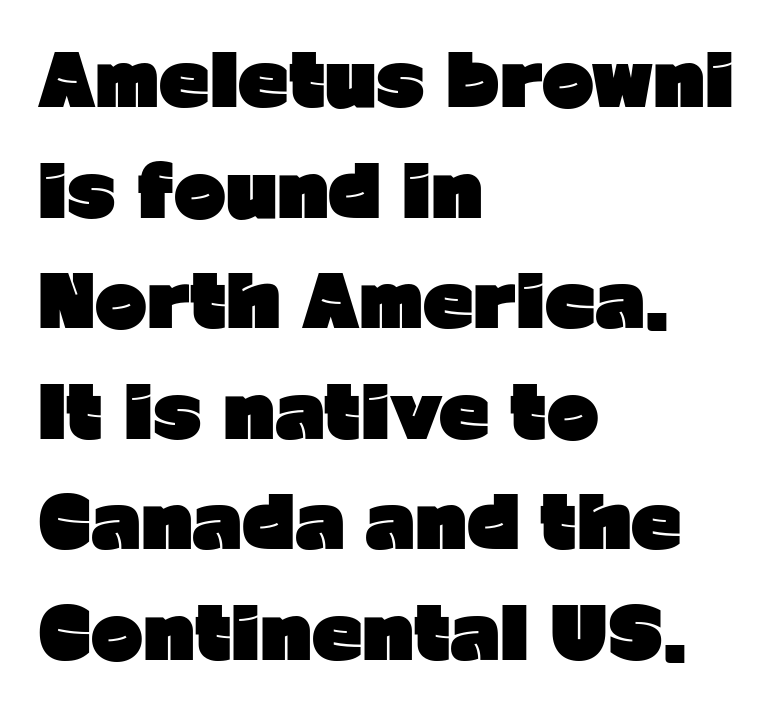
Summary of vertical rhythm: regular, with standard interline spacing. A dark, heavy texture on the line: the type is bold. Clear beneath every line of the passage. Default kerning and tracking; the words read as compact shapes. Style check: upright. Font category for this specimen: sans-serif.
